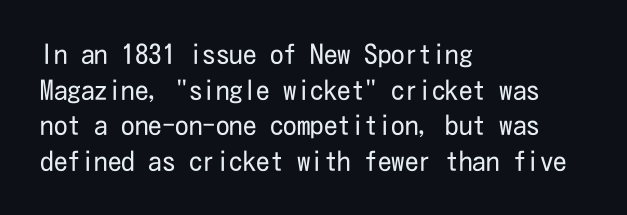
The image shows 27 px text type, upright; set left-aligned, normal line spacing (1.32x), normal letter spacing, not underlined.
